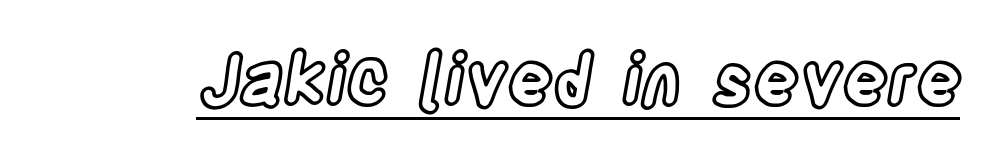
{"width": "condensed", "x_height": "large", "monospaced": "no", "underline": "yes", "letter_spacing": "normal", "letter_spacing_em": 0.0, "glyph_px": 70}
